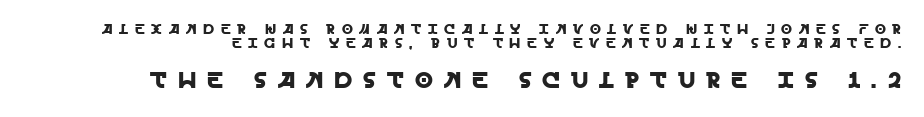
The passage shown begins with its smaller block and ends with its larger one. Posture: straight, roman, zero tilt. The foot of each line stays bare and open. The designer dialed line spacing down below the default.
